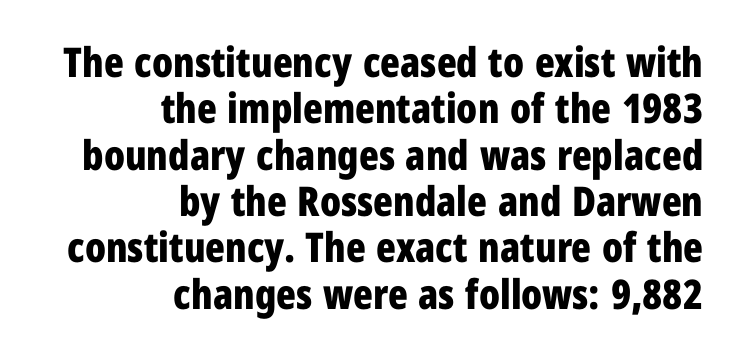
The image shows 41 px bold, condensed sans-serif type, upright; set right-aligned, tight line spacing (1.13x), normal letter spacing, not underlined; low stroke contrast and a medium x-height.
